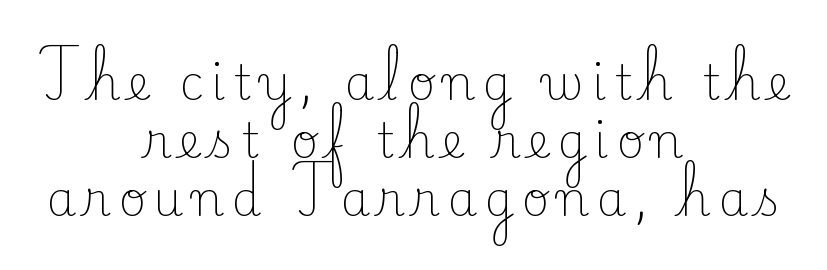
The image shows 47 px light serif type, upright; set centered, line spacing 1.23x, not underlined; low stroke contrast and a small x-height.
